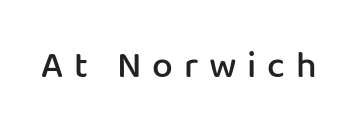
Q: Is the text bold? A: Semi-bold.
Q: Is the text italic (slanted)? A: No, it is upright.
Q: Is the typeface a serif or a sans-serif typeface? A: Sans-serif.
Q: Is the text underlined? A: No.
Q: Is the spacing between letters normal or unusually wide? A: Unusually wide.
Q: Width (condensed, normal, or wide)? A: Normal.
Q: Stroke contrast? A: Low.
Q: x-height? A: Medium.
Q: Monospaced? A: No.
